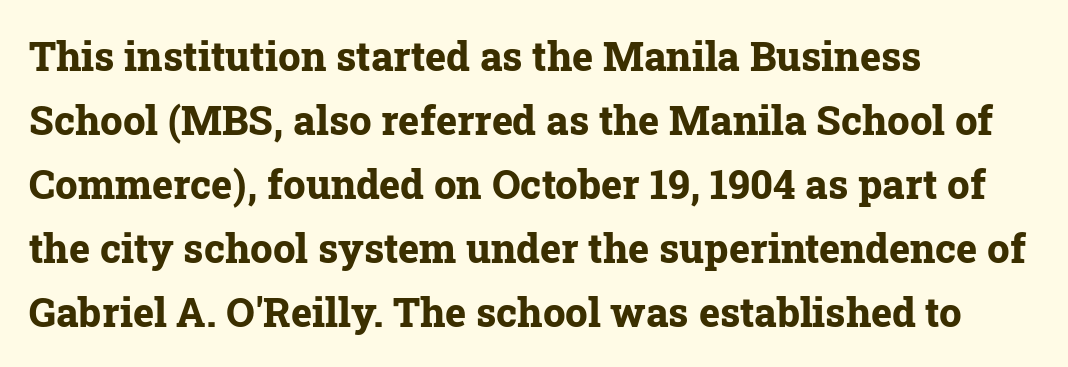
The image shows 40 px bold serif type, upright; set left-aligned, normal line spacing (1.6x), normal letter spacing, not underlined; low stroke contrast and a medium x-height.
